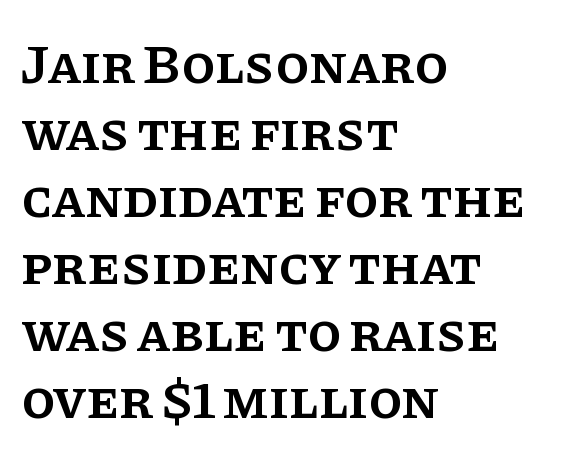
Q: Is the text bold? A: Semi-bold.
Q: Is the text italic (slanted)? A: No, it is upright.
Q: Is the typeface a serif or a sans-serif typeface? A: Serif.
Q: Is the text underlined? A: No.
Q: How is the paragraph aligned? A: Left-aligned.
Q: Is the spacing between letters normal or unusually wide? A: Normal.
Q: Width (condensed, normal, or wide)? A: Normal.
Q: Stroke contrast? A: Low.
Q: x-height? A: Large.
Q: Monospaced? A: No.
